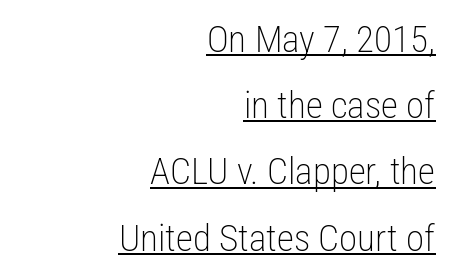
Q: Is the text bold? A: No.
Q: Is the text italic (slanted)? A: No, it is upright.
Q: Is the typeface a serif or a sans-serif typeface? A: Sans-serif.
Q: Is the text underlined? A: Yes.
Q: How is the paragraph aligned? A: Right-aligned.
Q: Is the spacing between letters normal or unusually wide? A: Normal.
Q: Width (condensed, normal, or wide)? A: Condensed.
Q: Stroke contrast? A: Low.
Q: x-height? A: Medium.
Q: Monospaced? A: No.
